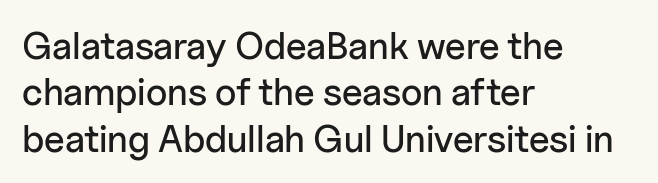
The specimen omits any rule beneath the text block's lines. Reading down the block, your eye returns to a fixed left position each line. The letters advance in unequal steps, a hallmark of proportional type. Observe the ordinary spacing: letters are neighbours, not strangers. Nope, not italic — everything's standing straight. This rendering employs a face without finishing strokes, i.e., a sans-serif.
